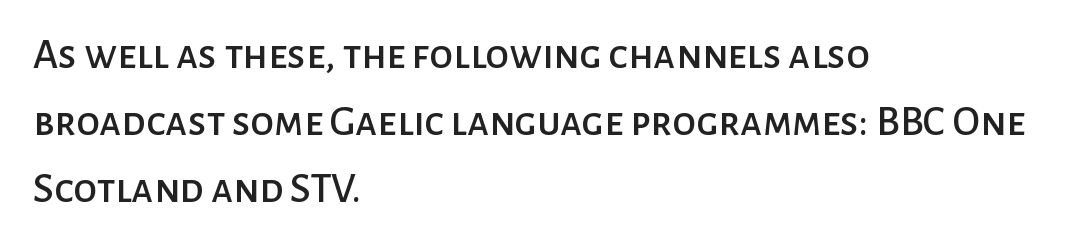
{"serif": "no", "italic": "no", "width": "normal", "stroke_contrast": "low", "x_height": "medium", "monospaced": "no", "underline": "no", "align": "left", "line_spacing": "normal", "line_spacing_ratio": 1.56, "letter_spacing": "normal", "letter_spacing_em": 0.0, "glyph_px": 43}
